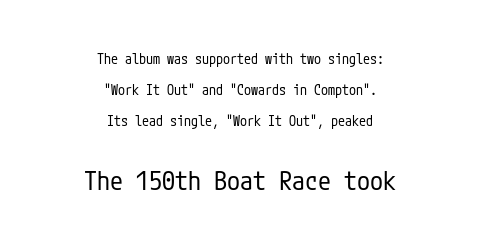
The image shows 26 px text type, upright; set centered, loose line spacing (2.22x), normal letter spacing, not underlined; the second (bottom) block is 1.86x larger.
